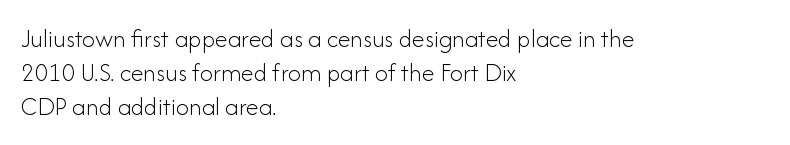
The image shows 26 px text type, upright; set left-aligned, normal line spacing (1.3x), normal letter spacing, not underlined.
